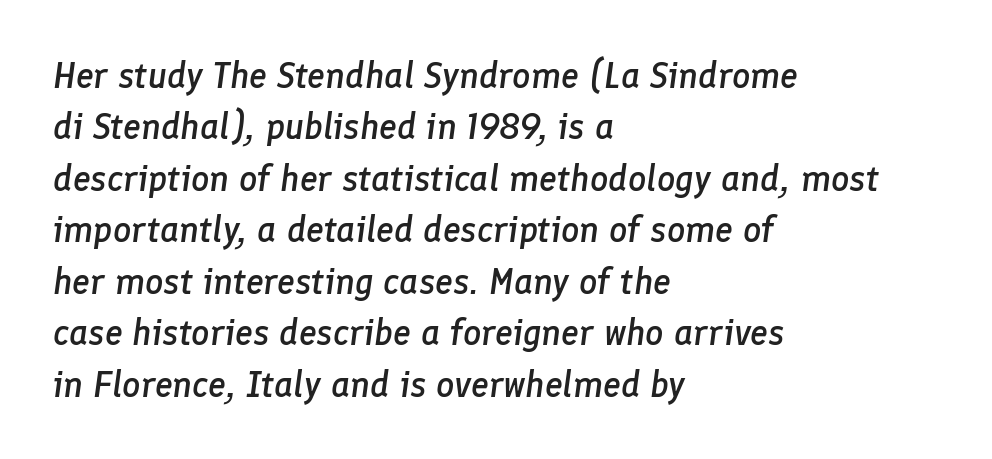
Q: Is the text bold? A: Semi-bold.
Q: Is the text italic (slanted)? A: Yes, it leans right by about 8 degrees.
Q: Is the text underlined? A: No.
Q: How is the paragraph aligned? A: Left-aligned.
Q: Is the spacing between letters normal or unusually wide? A: Normal.
Q: Is the spacing between lines tight, normal or loose? A: Normal.
Q: Width (condensed, normal, or wide)? A: Normal.
Q: Stroke contrast? A: Low.
Q: x-height? A: Medium.
Q: Monospaced? A: No.
